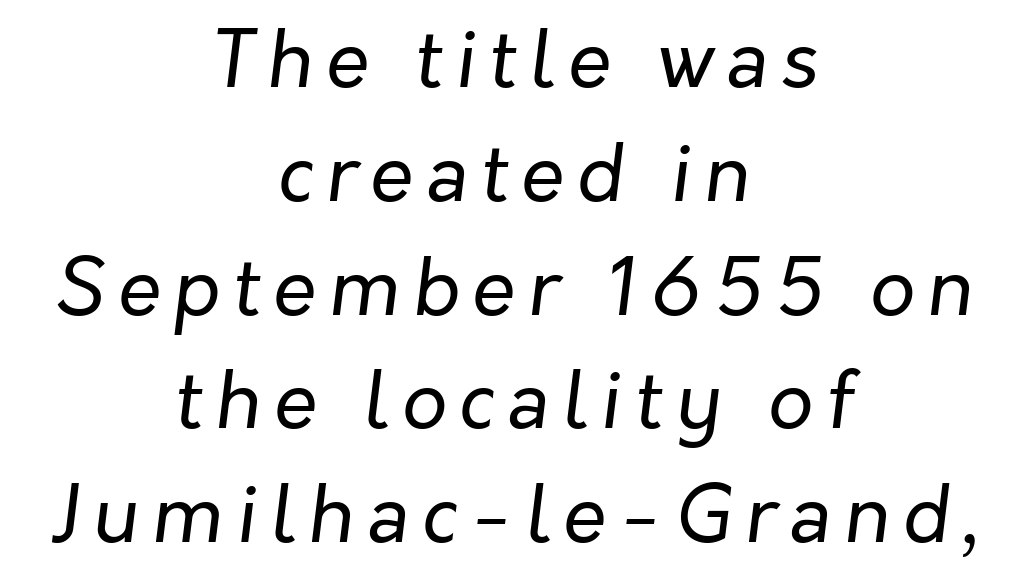
Stem width sits at or under what a default text font uses. Every character sits at an angle, as italics do. Plain, unruled lines of type. This sample has the flowing, uneven cadence of proportional lettering. Successive baselines arrive at the customary interval.
